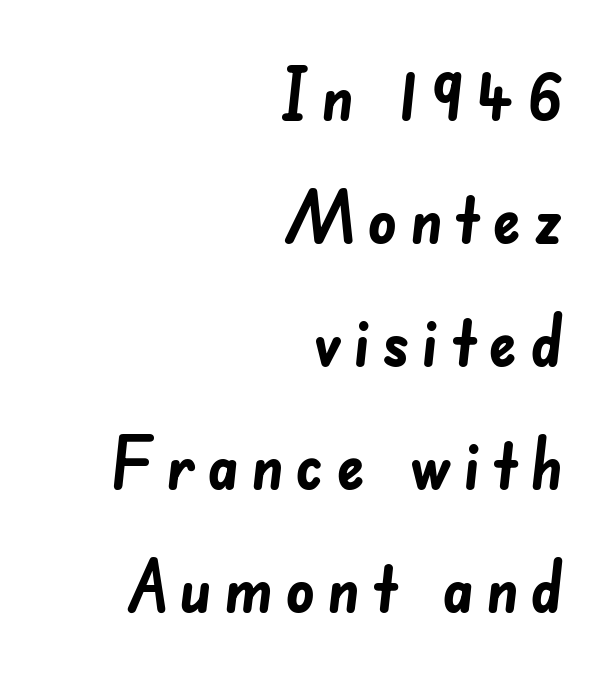
Q: Is the text bold? A: Yes.
Q: Is the typeface a serif or a sans-serif typeface? A: Sans-serif.
Q: Is the text underlined? A: No.
Q: How is the paragraph aligned? A: Right-aligned.
Q: Width (condensed, normal, or wide)? A: Normal.
Q: Stroke contrast? A: Low.
Q: x-height? A: Small.
Q: Monospaced? A: No.
